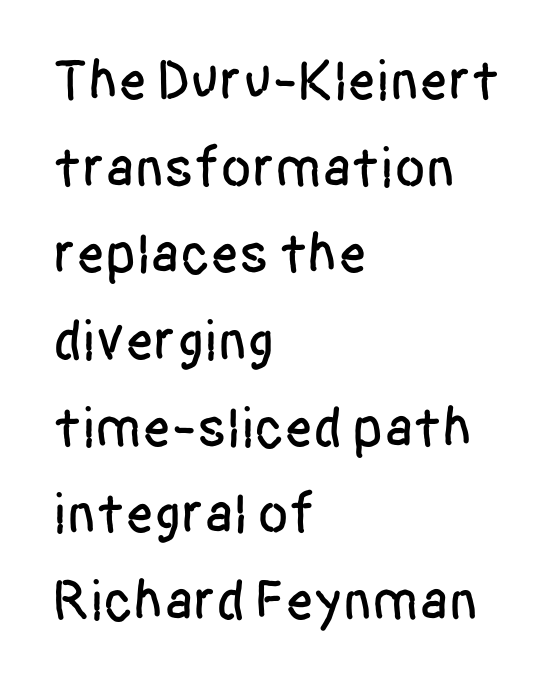
The image shows 57 px condensed sans-serif type, upright; set left-aligned, normal line spacing (1.52x), normal letter spacing, not underlined; low stroke contrast and a large x-height.
